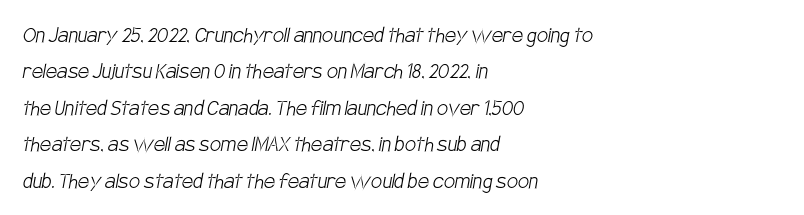
Q: Is the text bold? A: No.
Q: Is the text underlined? A: No.
Q: How is the paragraph aligned? A: Left-aligned.
Q: Is the spacing between letters normal or unusually wide? A: Normal.
Q: Is the spacing between lines tight, normal or loose? A: Normal.
